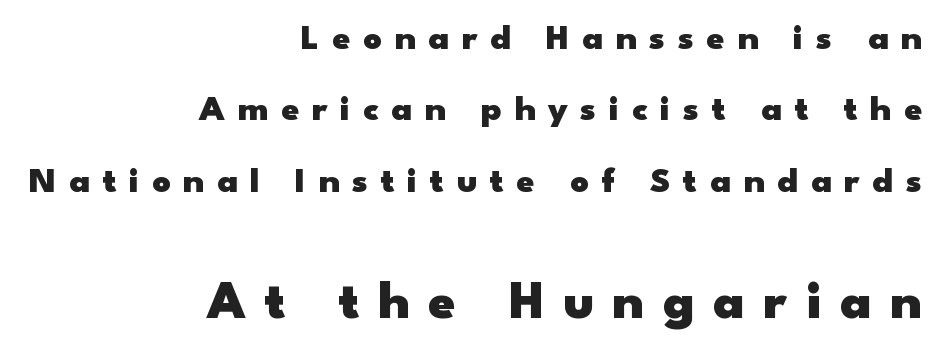
Character widths vary here, with narrow letters taking less room than wide ones. The typesetting leans heavy: a genuine bold. Does extra space separate the letters? Yes, quite a lot of it. Only glyphs here, with clear space below each row. The passage is arranged like a letterhead date or caption credit — flush right.
